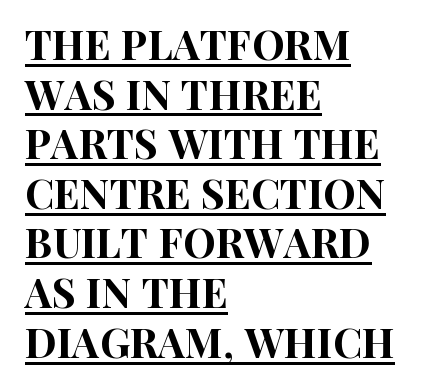
This is roman type, the default non-slanted kind. Spacing verdict: proportional, widths tailored to each character. Examine the stroke ends and you'll find no serifs. The setting favours the left margin, as ordinary paragraphs usually do. Honestly, the underline is the first thing you notice here. Nobody touched the tracking dial on this one.
